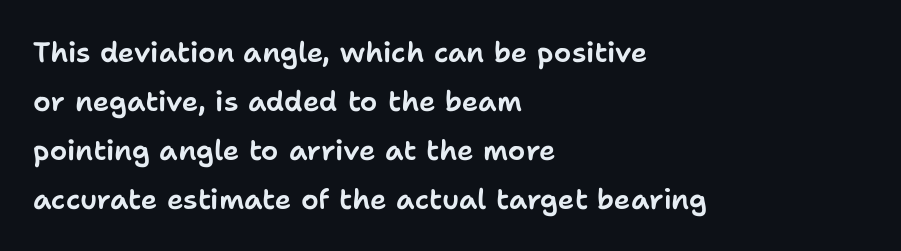
Q: Is the text italic (slanted)? A: No, it is upright.
Q: Is the typeface a serif or a sans-serif typeface? A: Sans-serif.
Q: Is the text underlined? A: No.
Q: How is the paragraph aligned? A: Left-aligned.
Q: Is the spacing between letters normal or unusually wide? A: Normal.
Q: Width (condensed, normal, or wide)? A: Normal.
Q: Stroke contrast? A: Low.
Q: x-height? A: Medium.
Q: Monospaced? A: No.
